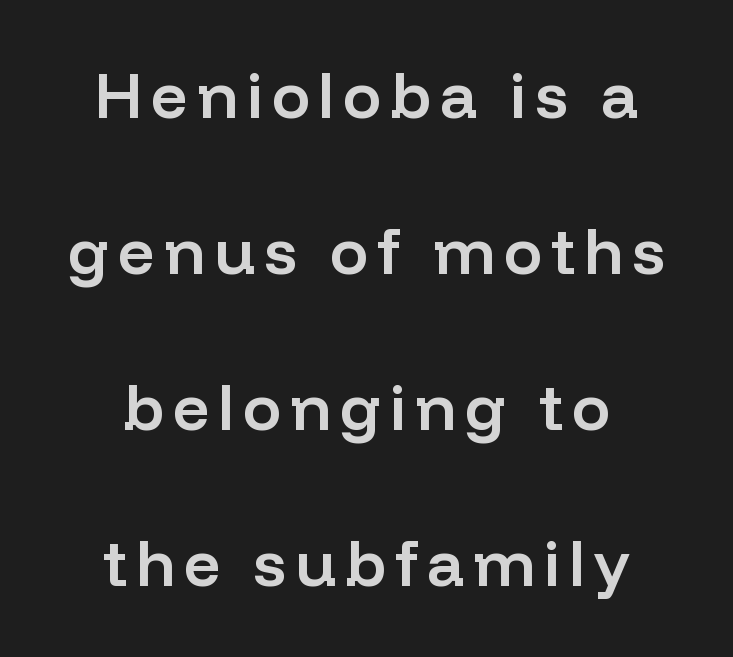
The image shows 64 px semibold sans-serif type, upright; set centered, loose line spacing (2.44x), not underlined; low stroke contrast and a medium x-height.
